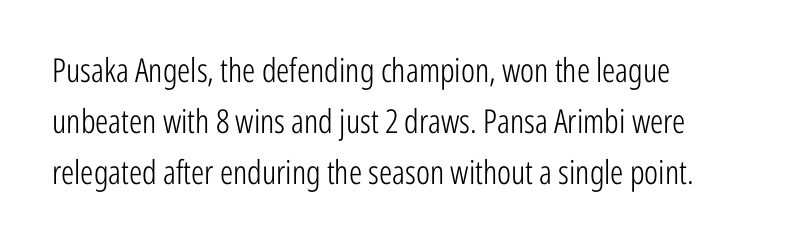
Q: Is the text bold? A: No.
Q: Is the text italic (slanted)? A: No, it is upright.
Q: Is the typeface a serif or a sans-serif typeface? A: Sans-serif.
Q: Is the text underlined? A: No.
Q: How is the paragraph aligned? A: Left-aligned.
Q: Is the spacing between letters normal or unusually wide? A: Normal.
Q: Is the spacing between lines tight, normal or loose? A: Normal.
Q: Width (condensed, normal, or wide)? A: Condensed.
Q: Stroke contrast? A: Low.
Q: x-height? A: Medium.
Q: Monospaced? A: No.
